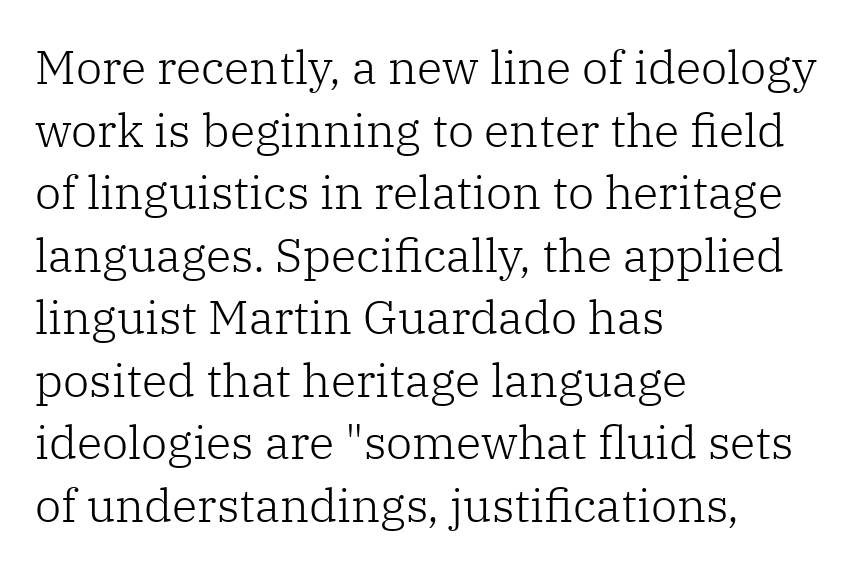
What stands out about the letter spacing? Nothing — it is the standard amount. Evenly set lines give the paragraph a standard silhouette. Alignment: flush left. The baseline area is clear. The face looks like a standard text weight, possibly lighter.
